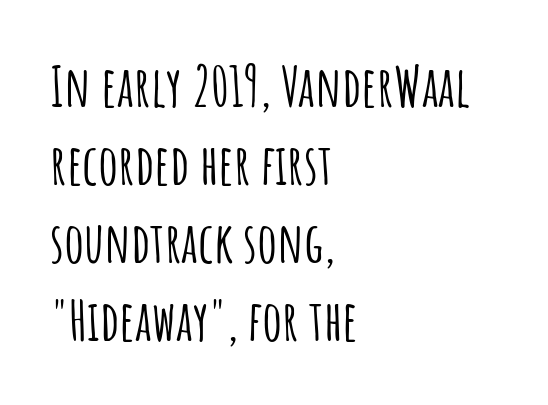
The image shows 56 px condensed sans-serif type, upright; set left-aligned, normal line spacing (1.39x), normal letter spacing, not underlined; low stroke contrast and a large x-height.
